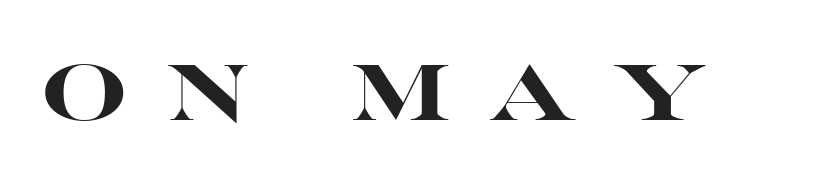
{"italic": "no", "bold": "yes", "weight": "heavy", "width": "wide", "stroke_contrast": "high", "x_height": "large", "monospaced": "no", "underline": "no", "letter_spacing": "wide", "letter_spacing_em": 0.45, "glyph_px": 78}
